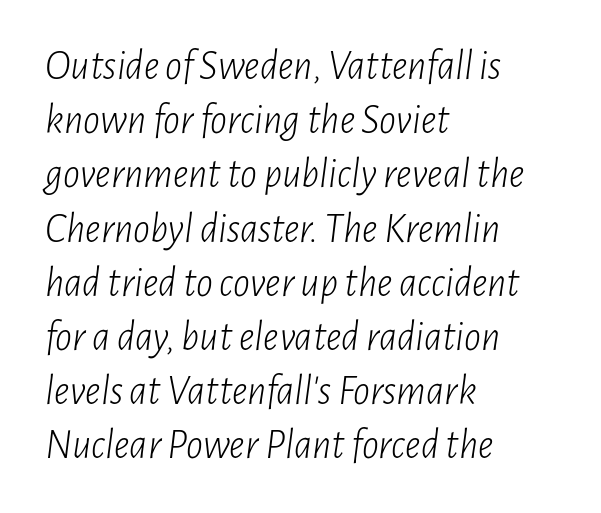
Note the varied advance widths — an 'i' is clearly narrower than an 'm'. The font's italic variant was chosen for this text. The rag falls on the right side of this text block. The type is set solid horizontally, with unmodified tracking.
